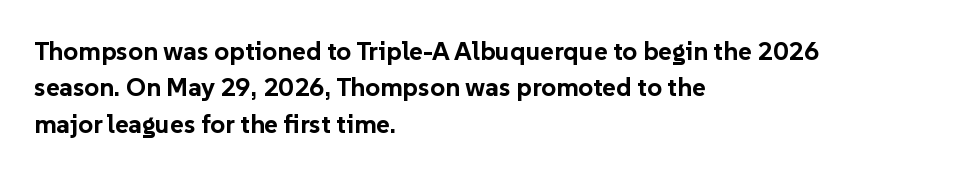
Characters remain perfectly vertical along every line. The passage is arranged the way most books set body copy — flush left. These lines sit exactly where default settings would place them. Nobody touched the tracking dial on this one. Descender tails drop into unmarked territory. Is the type bold? Yes — the strokes are clearly thick and heavy.
